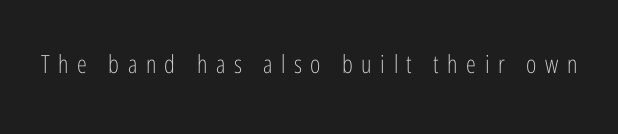
This rendering features lettering with no underline. This reads as an unemphasized weight, regular at the heaviest. Display-style spreading of the glyphs; the letterfit is very open. This is roman type, the default non-slanted kind.
